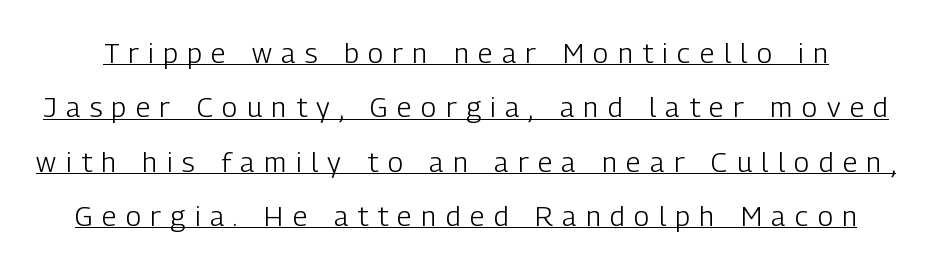
Interline gaps are noticeably wide in this sample. The glyphs in this specimen are sans serif. Between one letter and the next there's a generous, obvious gap. The string is rendered with underlining switched on. Weight: regular or lighter. Do the characters align in a grid? No, the font is proportional.
